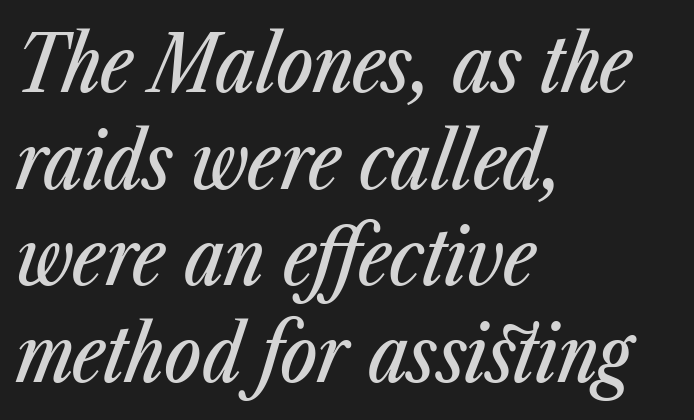
Q: Is the text italic (slanted)? A: Yes, it leans right by about 23 degrees.
Q: Is the text underlined? A: No.
Q: How is the paragraph aligned? A: Left-aligned.
Q: Is the spacing between letters normal or unusually wide? A: Normal.
Q: Width (condensed, normal, or wide)? A: Condensed.
Q: Stroke contrast? A: Low.
Q: x-height? A: Medium.
Q: Monospaced? A: No.
